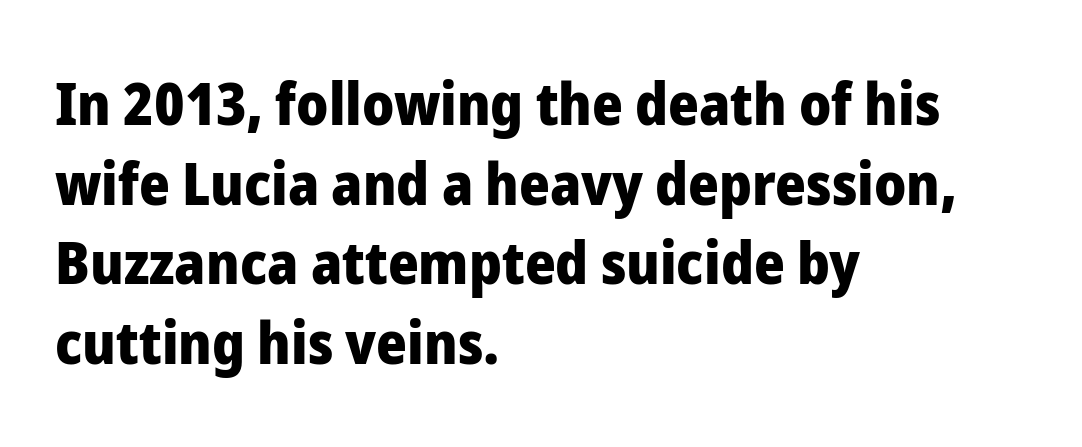
The image shows 59 px heavy sans-serif type, upright; set left-aligned, normal line spacing (1.35x), normal letter spacing, not underlined; low stroke contrast and a medium x-height.
